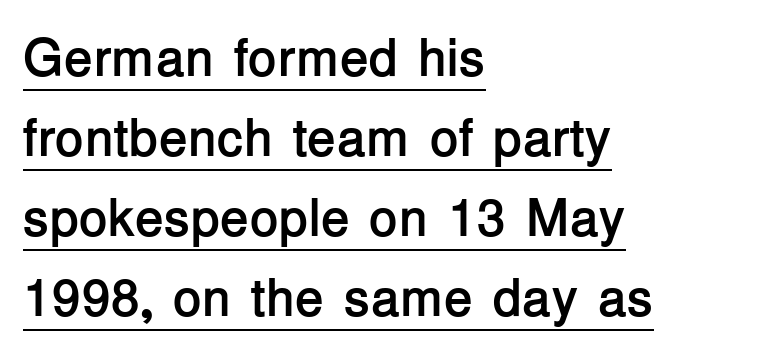
The image shows 53 px semibold sans-serif type, upright; set left-aligned, normal line spacing (1.51x), normal letter spacing, underlined; low stroke contrast and a medium x-height.
